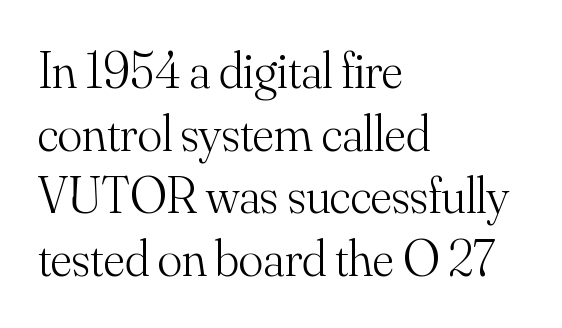
Q: Is the text bold? A: No.
Q: Is the text italic (slanted)? A: No, it is upright.
Q: Is the typeface a serif or a sans-serif typeface? A: Serif.
Q: Is the text underlined? A: No.
Q: How is the paragraph aligned? A: Left-aligned.
Q: Is the spacing between letters normal or unusually wide? A: Normal.
Q: Width (condensed, normal, or wide)? A: Normal.
Q: Stroke contrast? A: Medium.
Q: x-height? A: Small.
Q: Monospaced? A: No.
